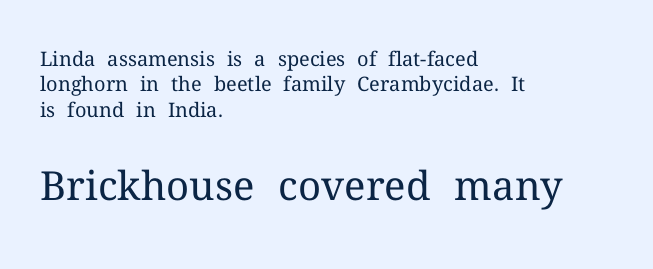
The designer left line spacing at the default. Style check: upright. The string is rendered with underlining switched off. The second block has been scaled up relative to the first. Tracking here is standard; glyphs follow each other at the usual distance. Think of a printed novel: that variable character pitch is what you see here.
